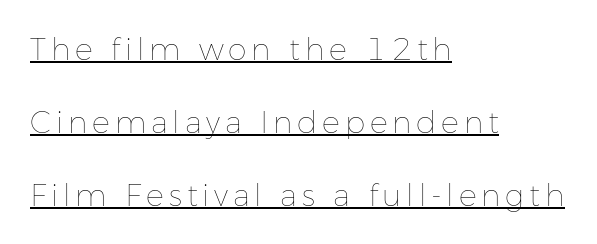
{"italic": "no", "bold": "no", "weight": "thin", "width": "normal", "stroke_contrast": "low", "x_height": "medium", "monospaced": "no", "underline": "yes", "align": "left", "line_spacing": "loose", "line_spacing_ratio": 2.43, "glyph_px": 30}
